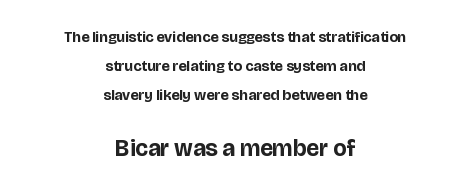
Descender tails drop into unmarked territory. Where is the straight margin? There isn't one; the lines are centered. Designer's note — italics off, roman on. Thick stems and heavy bowls — unmistakably bold.
